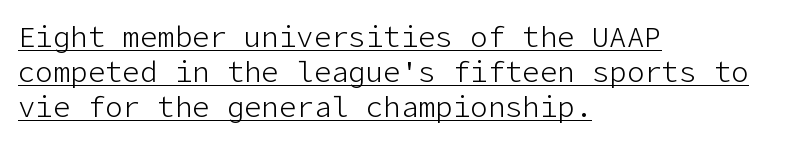
{"serif": "no", "italic": "no", "bold": "no", "weight": "light", "width": "normal", "stroke_contrast": "low", "x_height": "medium", "underline": "yes", "align": "left", "line_spacing_ratio": 1.21, "letter_spacing": "normal", "letter_spacing_em": 0.0, "glyph_px": 29}
